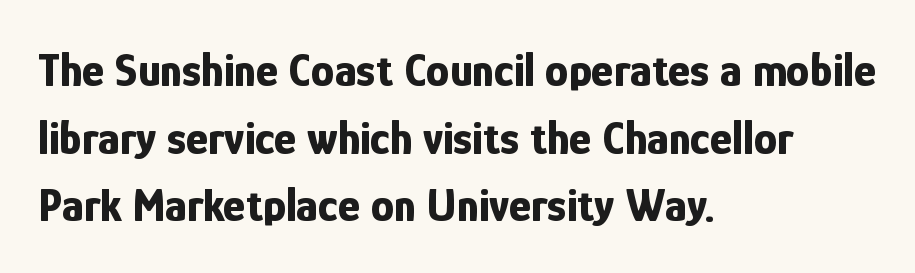
{"serif": "no", "italic": "no", "bold": "yes", "weight": "bold", "width": "condensed", "stroke_contrast": "low", "x_height": "medium", "monospaced": "no", "underline": "no", "align": "left", "line_spacing": "normal", "line_spacing_ratio": 1.44, "letter_spacing": "normal", "letter_spacing_em": 0.0, "glyph_px": 47}
